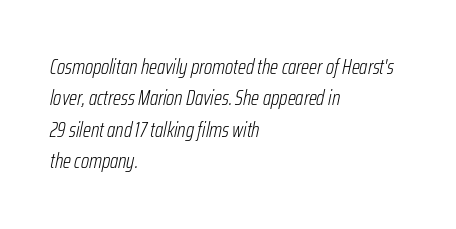
The image shows 21 px text type, italic (leaning right); set left-aligned, normal line spacing (1.5x), normal letter spacing, not underlined.
